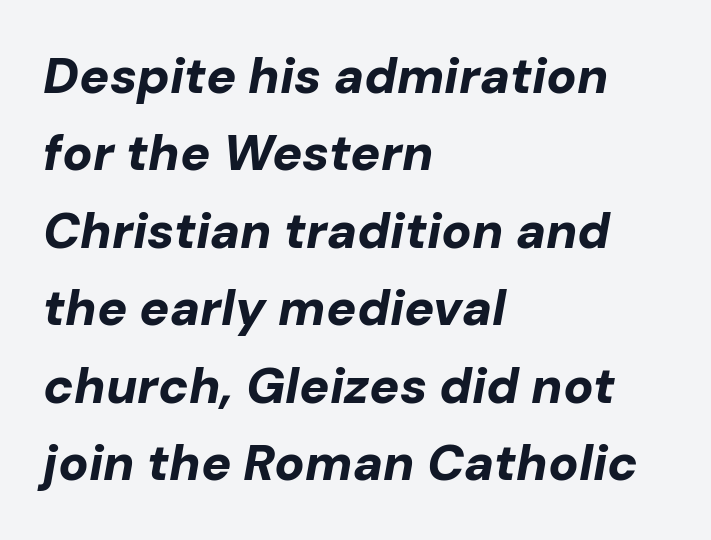
Q: Is the text bold? A: Yes.
Q: Is the text italic (slanted)? A: Yes, it leans right by about 10 degrees.
Q: Is the text underlined? A: No.
Q: How is the paragraph aligned? A: Left-aligned.
Q: Is the spacing between letters normal or unusually wide? A: Normal.
Q: Is the spacing between lines tight, normal or loose? A: Normal.
Q: Width (condensed, normal, or wide)? A: Normal.
Q: Stroke contrast? A: Low.
Q: x-height? A: Medium.
Q: Monospaced? A: No.
